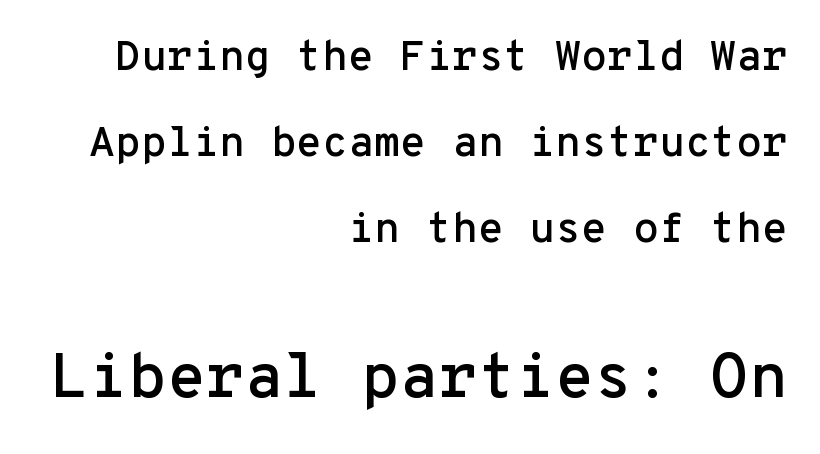
The image shows 63 px sans-serif type, upright, monospaced; set right-aligned, loose line spacing (2.05x), normal letter spacing, not underlined; the second (bottom) block is 1.5x larger; low stroke contrast and a medium x-height.
